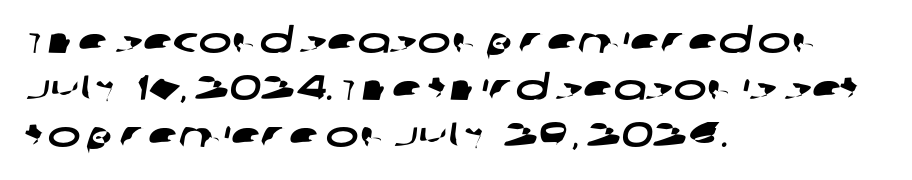
Reading down the block, your eye returns to a fixed left position each line. Regular leading. The face used here is rendered with its standard letterfit. Examine the stroke ends and you'll find no serifs.
